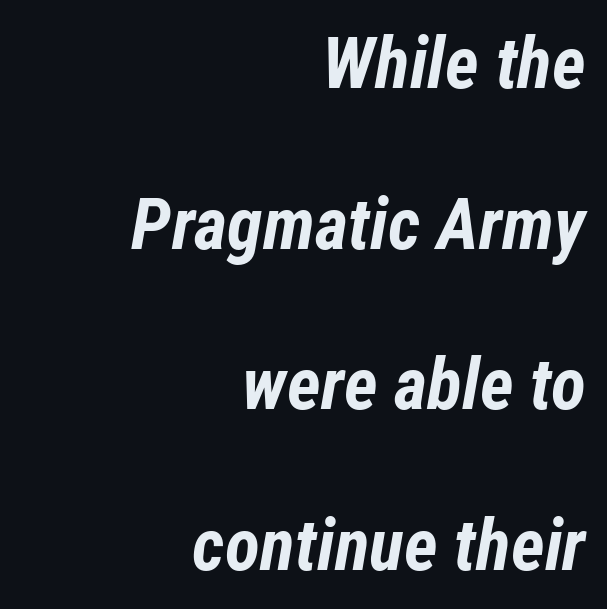
Vertically, the passage feels expansive, rows floating well apart. Do the characters align in a grid? No, the font is proportional. Line ends are locked; line starts wander. Default kerning and tracking; the words read as compact shapes. The whole block is typeset with a tilt. The string is rendered with underlining switched off.
